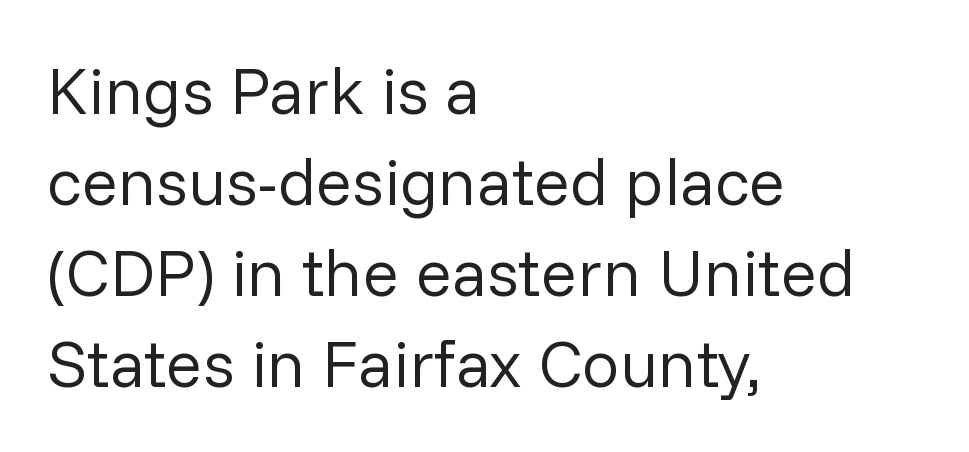
{"serif": "no", "italic": "no", "bold": "no", "weight": "regular", "width": "normal", "stroke_contrast": "low", "x_height": "medium", "monospaced": "no", "underline": "no", "align": "left", "line_spacing": "normal", "line_spacing_ratio": 1.36, "letter_spacing": "normal", "letter_spacing_em": 0.0, "glyph_px": 67}
